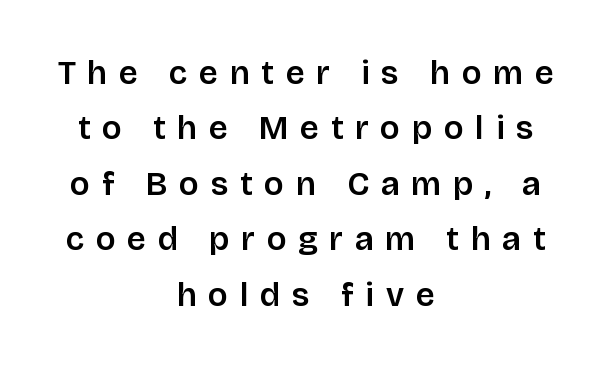
Q: Is the text italic (slanted)? A: No, it is upright.
Q: Is the typeface a serif or a sans-serif typeface? A: Sans-serif.
Q: Is the text underlined? A: No.
Q: How is the paragraph aligned? A: Centered.
Q: Is the spacing between letters normal or unusually wide? A: Unusually wide.
Q: Is the spacing between lines tight, normal or loose? A: Normal.
Q: Width (condensed, normal, or wide)? A: Normal.
Q: Stroke contrast? A: Low.
Q: x-height? A: Large.
Q: Monospaced? A: No.
